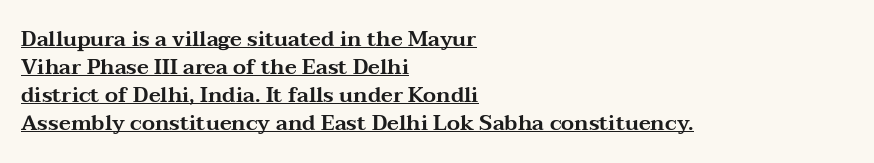
The image shows 21 px text type, upright; set left-aligned, normal line spacing (1.33x), normal letter spacing, underlined.
